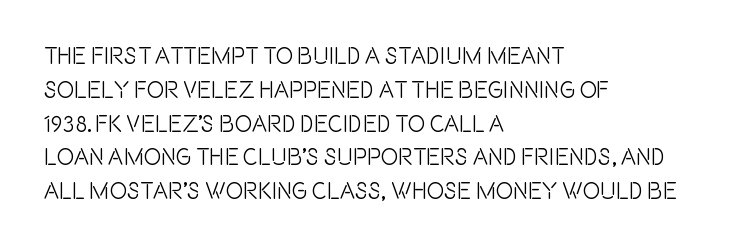
The image shows 23 px text type, upright; set left-aligned, normal line spacing (1.47x), normal letter spacing, not underlined.
